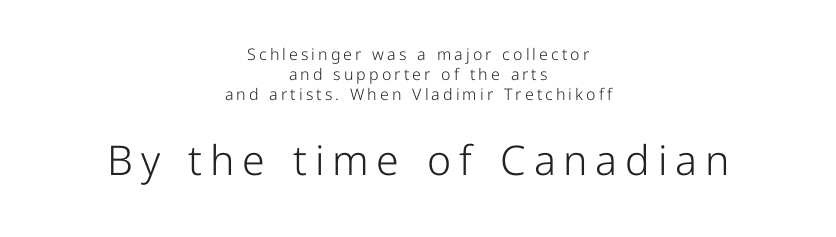
{"serif": "no", "italic": "no", "bold": "no", "weight": "light", "width": "normal", "stroke_contrast": "low", "x_height": "medium", "monospaced": "no", "underline": "no", "align": "center", "line_spacing": "normal", "line_spacing_ratio": 1.25, "larger_block": "second", "size_ratio": 2.56, "glyph_px": 41}
